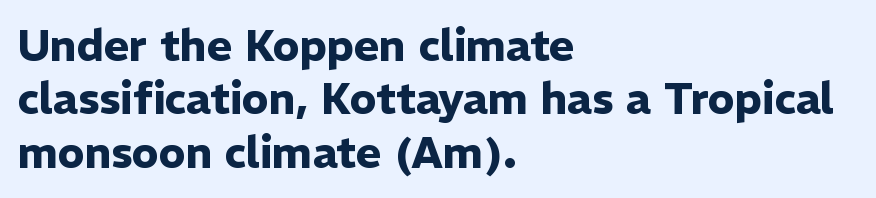
Q: Is the text bold? A: Yes.
Q: Is the text italic (slanted)? A: No, it is upright.
Q: Is the typeface a serif or a sans-serif typeface? A: Sans-serif.
Q: Is the text underlined? A: No.
Q: How is the paragraph aligned? A: Left-aligned.
Q: Is the spacing between letters normal or unusually wide? A: Normal.
Q: Width (condensed, normal, or wide)? A: Normal.
Q: Stroke contrast? A: Low.
Q: x-height? A: Medium.
Q: Monospaced? A: No.
